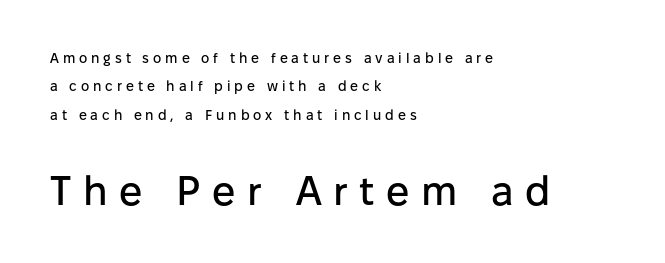
{"serif": "no", "italic": "no", "width": "normal", "stroke_contrast": "low", "x_height": "medium", "monospaced": "no", "underline": "no", "align": "left", "line_spacing": "loose", "line_spacing_ratio": 2.02, "letter_spacing": "wide", "letter_spacing_em": 0.28, "larger_block": "second", "size_ratio": 2.93, "glyph_px": 41}
